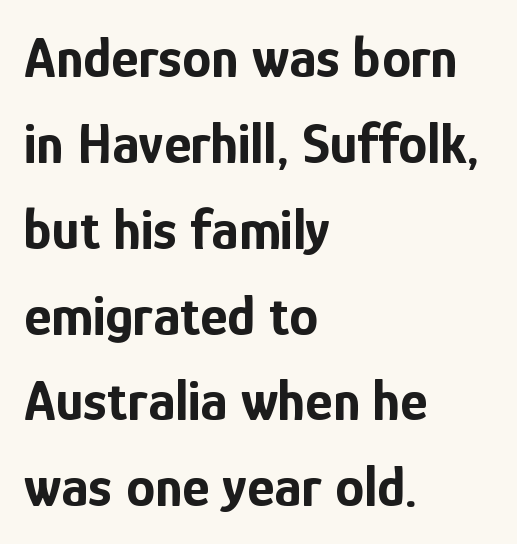
Q: Is the text bold? A: Yes.
Q: Is the text italic (slanted)? A: No, it is upright.
Q: Is the typeface a serif or a sans-serif typeface? A: Sans-serif.
Q: Is the text underlined? A: No.
Q: How is the paragraph aligned? A: Left-aligned.
Q: Is the spacing between letters normal or unusually wide? A: Normal.
Q: Is the spacing between lines tight, normal or loose? A: Normal.
Q: Width (condensed, normal, or wide)? A: Condensed.
Q: Stroke contrast? A: Low.
Q: x-height? A: Medium.
Q: Monospaced? A: No.
